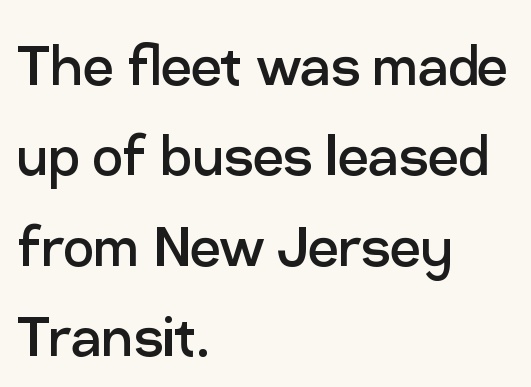
{"serif": "no", "italic": "no", "bold": "no", "weight": "regular", "width": "normal", "stroke_contrast": "low", "x_height": "medium", "monospaced": "no", "underline": "no", "align": "left", "line_spacing": "normal", "line_spacing_ratio": 1.33, "letter_spacing": "normal", "letter_spacing_em": 0.0, "glyph_px": 68}
